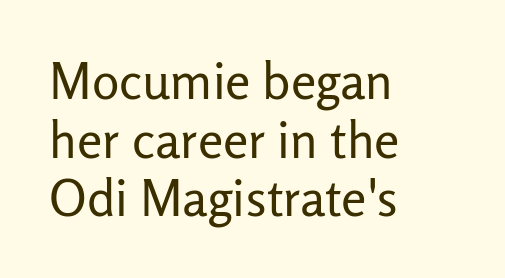
The image shows 51 px regular-weight sans-serif type, upright; set left-aligned, tight line spacing (1.15x), normal letter spacing, not underlined; low stroke contrast and a medium x-height.
